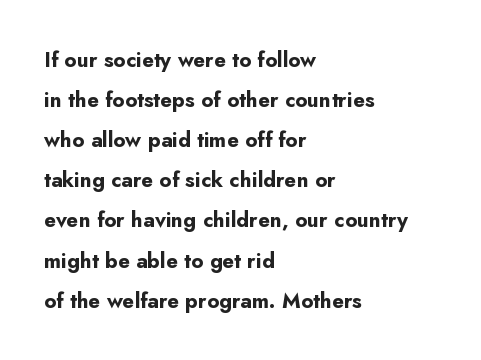
Q: Is the text bold? A: Yes.
Q: Is the text italic (slanted)? A: No, it is upright.
Q: Is the text underlined? A: No.
Q: How is the paragraph aligned? A: Left-aligned.
Q: Is the spacing between letters normal or unusually wide? A: Normal.
Q: Is the spacing between lines tight, normal or loose? A: Loose.
